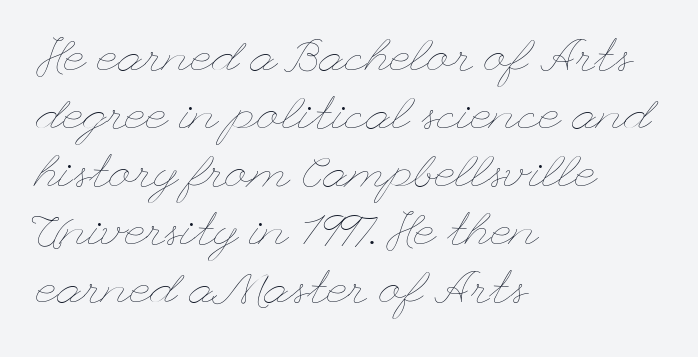
The image shows 46 px thin, wide type; set left-aligned, normal line spacing (1.26x), normal letter spacing, not underlined; low stroke contrast and a small x-height.
